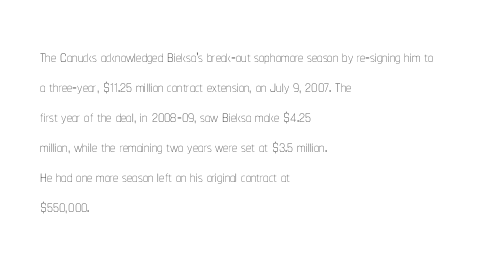
{"italic": "no", "bold": "no", "underline": "no", "align": "left", "line_spacing": "normal", "line_spacing_ratio": 1.43, "letter_spacing": "normal", "letter_spacing_em": 0.0, "glyph_px": 21}
